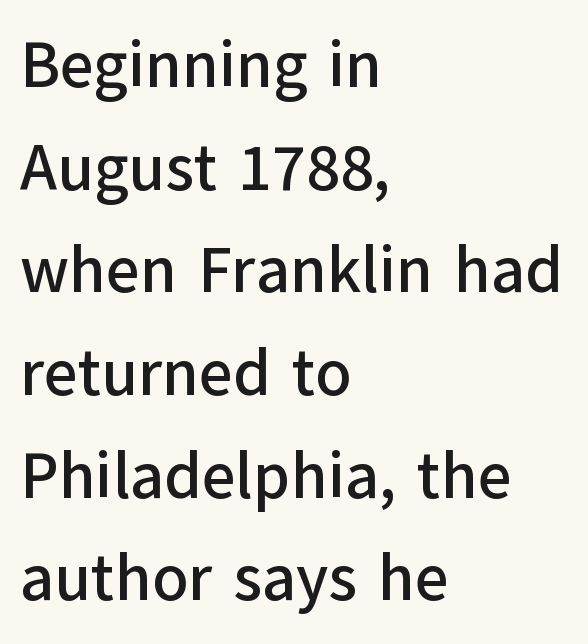
The image shows 65 px sans-serif type, upright; set left-aligned, normal line spacing (1.58x), normal letter spacing, not underlined; low stroke contrast and a medium x-height.
